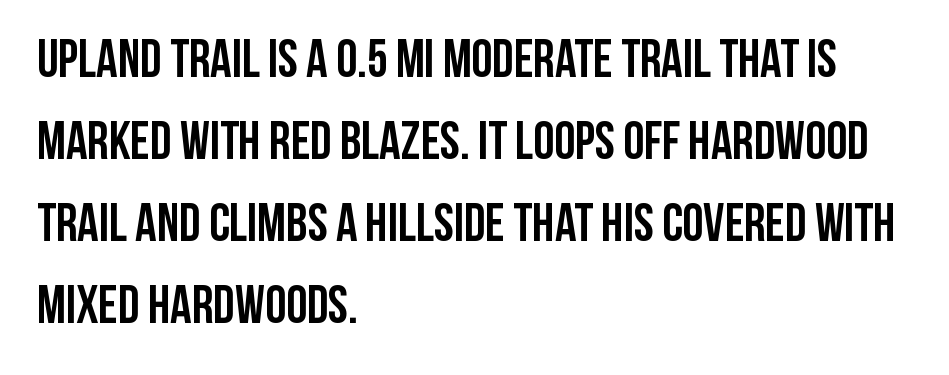
{"serif": "no", "italic": "no", "bold": "yes", "weight": "semibold", "width": "condensed", "stroke_contrast": "low", "x_height": "large", "monospaced": "no", "underline": "no", "align": "left", "line_spacing": "normal", "line_spacing_ratio": 1.55, "letter_spacing": "normal", "letter_spacing_em": 0.0, "glyph_px": 53}
